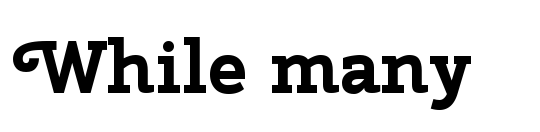
{"serif": "no", "italic": "no", "bold": "yes", "weight": "bold", "width": "normal", "stroke_contrast": "low", "x_height": "medium", "monospaced": "no", "underline": "no", "letter_spacing": "normal", "letter_spacing_em": 0.0, "glyph_px": 75}
